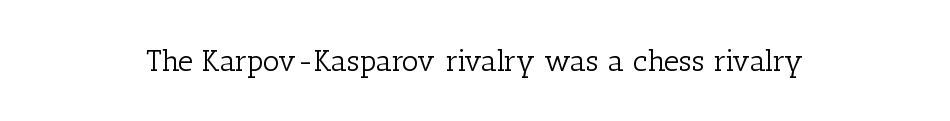
Q: Is the text bold? A: No.
Q: Is the text italic (slanted)? A: No, it is upright.
Q: Is the typeface a serif or a sans-serif typeface? A: Serif.
Q: Is the text underlined? A: No.
Q: Is the spacing between letters normal or unusually wide? A: Normal.
Q: Width (condensed, normal, or wide)? A: Normal.
Q: Stroke contrast? A: Low.
Q: x-height? A: Medium.
Q: Monospaced? A: No.
